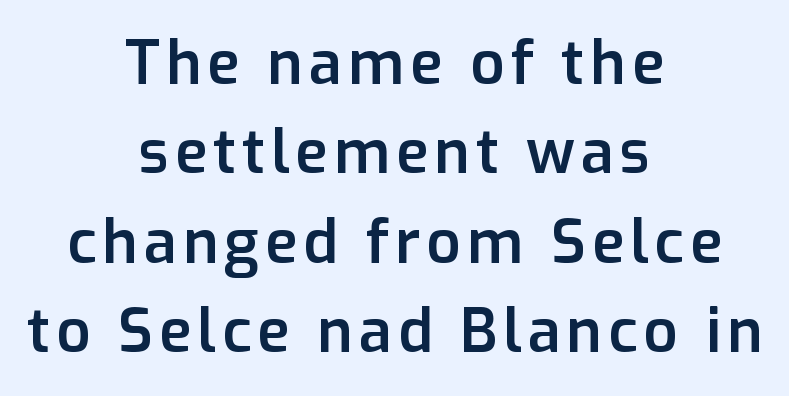
Q: Is the text bold? A: Semi-bold.
Q: Is the text italic (slanted)? A: No, it is upright.
Q: Is the typeface a serif or a sans-serif typeface? A: Sans-serif.
Q: Is the text underlined? A: No.
Q: How is the paragraph aligned? A: Centered.
Q: Is the spacing between lines tight, normal or loose? A: Normal.
Q: Width (condensed, normal, or wide)? A: Normal.
Q: Stroke contrast? A: Low.
Q: x-height? A: Medium.
Q: Monospaced? A: No.
